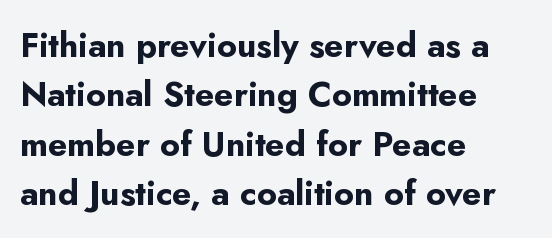
A typesetter would call this proportional, since set widths differ per character. Anything drawn beneath the words? Only blank space. Set as a true bold cut, around the 700 mark. Compared with typical paragraphs, the rows here are spaced about the same. Posture: vertical. You can tell from the bare stems that sans-serif type was used.
